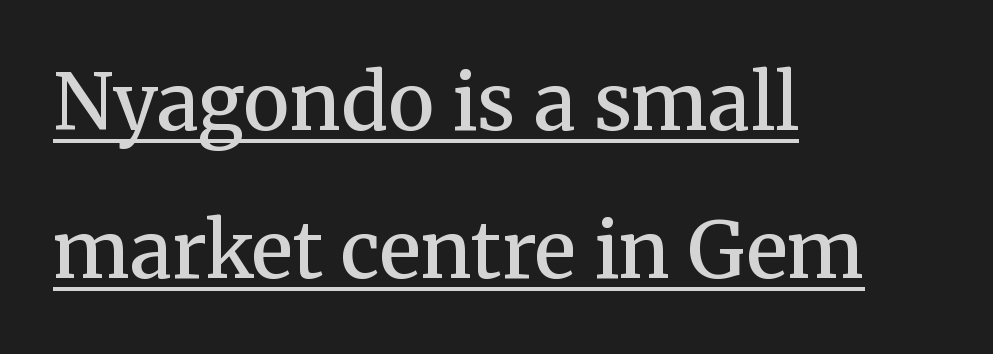
Q: Is the text bold? A: Semi-bold.
Q: Is the text italic (slanted)? A: No, it is upright.
Q: Is the typeface a serif or a sans-serif typeface? A: Serif.
Q: Is the text underlined? A: Yes.
Q: How is the paragraph aligned? A: Left-aligned.
Q: Is the spacing between letters normal or unusually wide? A: Normal.
Q: Is the spacing between lines tight, normal or loose? A: Loose.
Q: Width (condensed, normal, or wide)? A: Normal.
Q: Stroke contrast? A: Medium.
Q: x-height? A: Medium.
Q: Monospaced? A: No.
